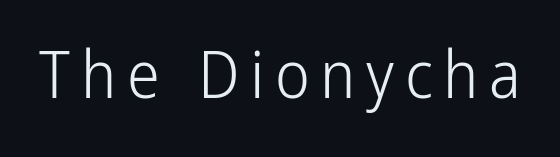
Q: Is the text bold? A: No.
Q: Is the text italic (slanted)? A: No, it is upright.
Q: Is the typeface a serif or a sans-serif typeface? A: Sans-serif.
Q: Is the text underlined? A: No.
Q: Width (condensed, normal, or wide)? A: Condensed.
Q: Stroke contrast? A: Low.
Q: x-height? A: Medium.
Q: Monospaced? A: No.
